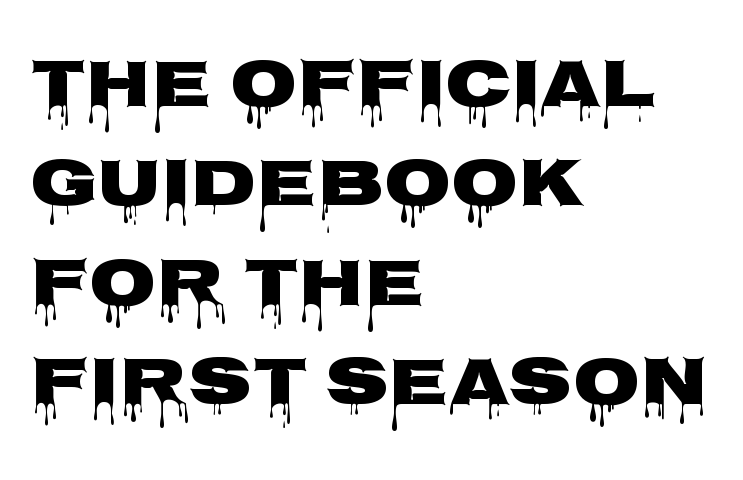
Q: Is the text italic (slanted)? A: No, it is upright.
Q: Is the typeface a serif or a sans-serif typeface? A: Sans-serif.
Q: Is the text underlined? A: No.
Q: How is the paragraph aligned? A: Left-aligned.
Q: Is the spacing between letters normal or unusually wide? A: Normal.
Q: Is the spacing between lines tight, normal or loose? A: Normal.
Q: Width (condensed, normal, or wide)? A: Wide.
Q: Stroke contrast? A: Low.
Q: x-height? A: Large.
Q: Monospaced? A: No.
